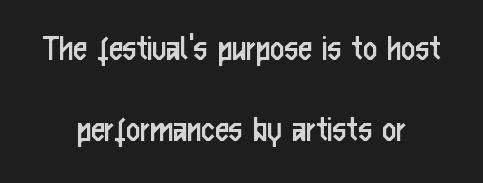
Does the type have serifs? No, each stem ends abruptly. Beneath every word, the page is bare. Neither beginnings nor endings align; midpoints do. A roman cut, with each character standing at attention. There is no visible air inserted between adjacent glyphs. Counters stay open thanks to moderate or lighter strokes.
